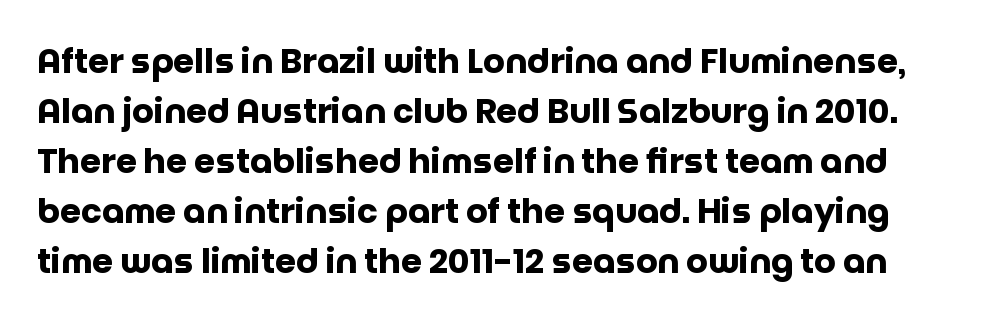
{"serif": "no", "italic": "no", "bold": "yes", "weight": "heavy", "width": "normal", "stroke_contrast": "low", "x_height": "large", "monospaced": "no", "underline": "no", "line_spacing": "normal", "line_spacing_ratio": 1.47, "letter_spacing": "normal", "letter_spacing_em": 0.0, "glyph_px": 34}
